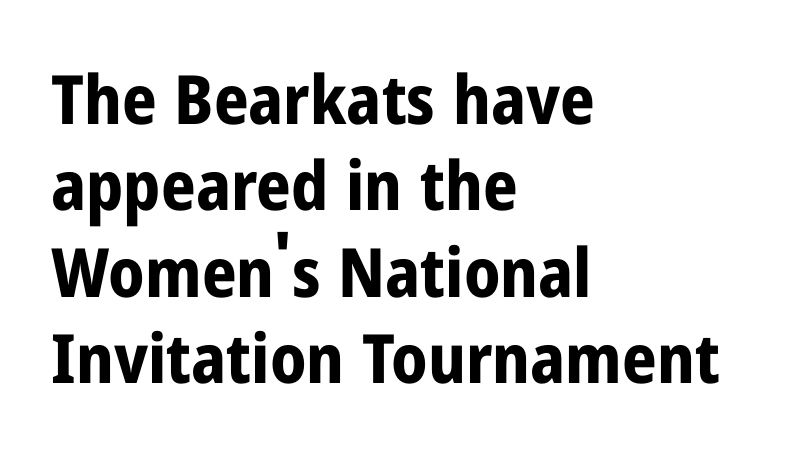
The lines in this sample share a left origin and differ only in where they stop. The face used here is a sans, in the tradition of grotesques and geometrics. Compared with an ordinary text face, these strokes are far heavier — a full bold. Here the designer chose a conventional face with non-uniform glyph widths. Inter-character spacing is left at the font's built-in metrics. In terms of posture, this sample is upright.
